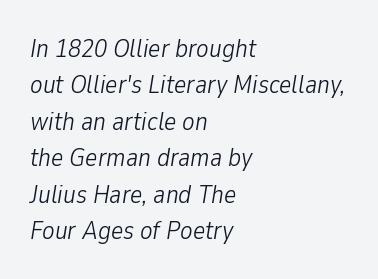
The image shows 26 px text type, italic (leaning right); set left-aligned, normal line spacing (1.4x), normal letter spacing, not underlined.
